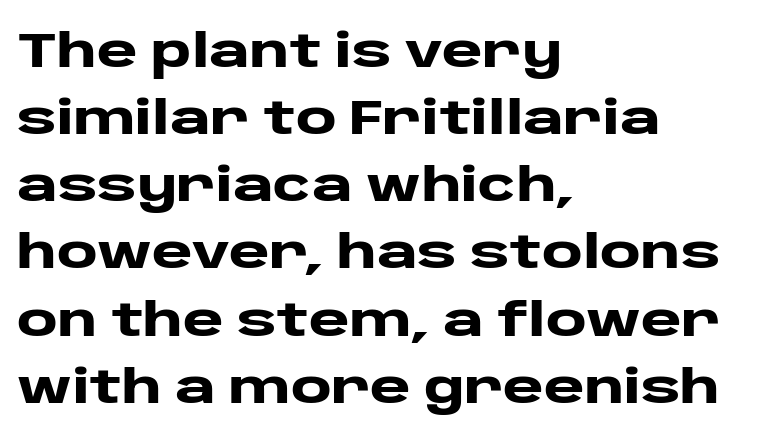
The image shows 49 px heavy, wide sans-serif type, upright; set left-aligned, normal line spacing (1.37x), normal letter spacing, not underlined; low stroke contrast and a large x-height.
